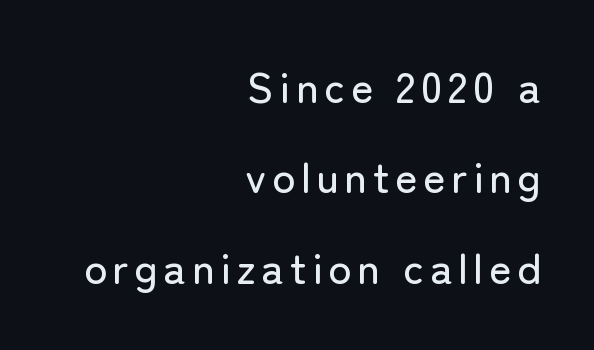
The image shows 43 px sans-serif type, upright; set right-aligned, loose line spacing (2.1x), not underlined; low stroke contrast and a medium x-height.
